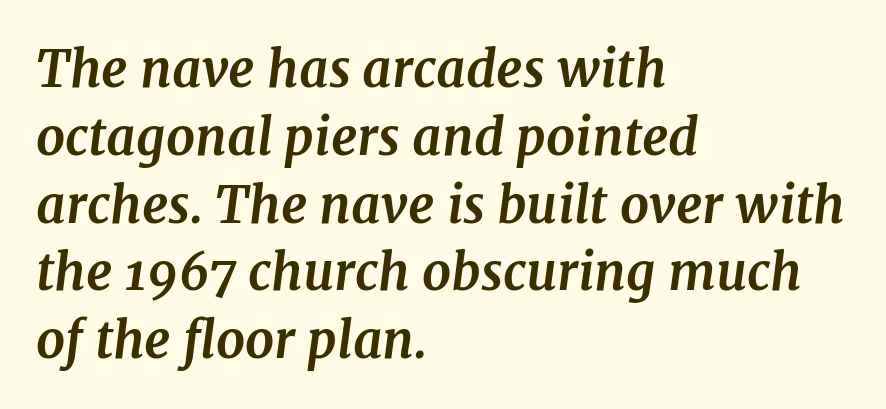
The image shows 51 px bold serif type, italic (leaning right); set left-aligned, normal line spacing (1.33x), normal letter spacing, not underlined; medium stroke contrast and a medium x-height.
